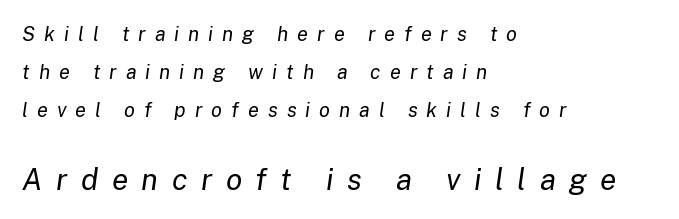
Size hierarchy here favors the trailing block over the leading one. Style check: oblique. Every row of glyphs begins at an identical x-position on the left. The typesetting does not lean heavy: it is not bold. Interline gaps are noticeably wide in this sample. Do the characters align in a grid? No, the font is proportional.
